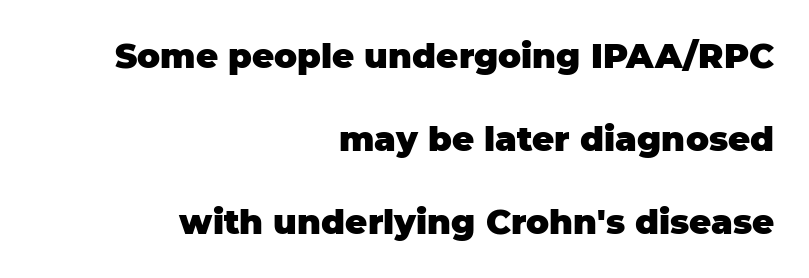
The face used here is rendered with its standard letterfit. The face used here is a sans, in the tradition of grotesques and geometrics. The glyphs are unaccompanied by any horizontal stroke below them. The space between consecutive lines is lavish.
